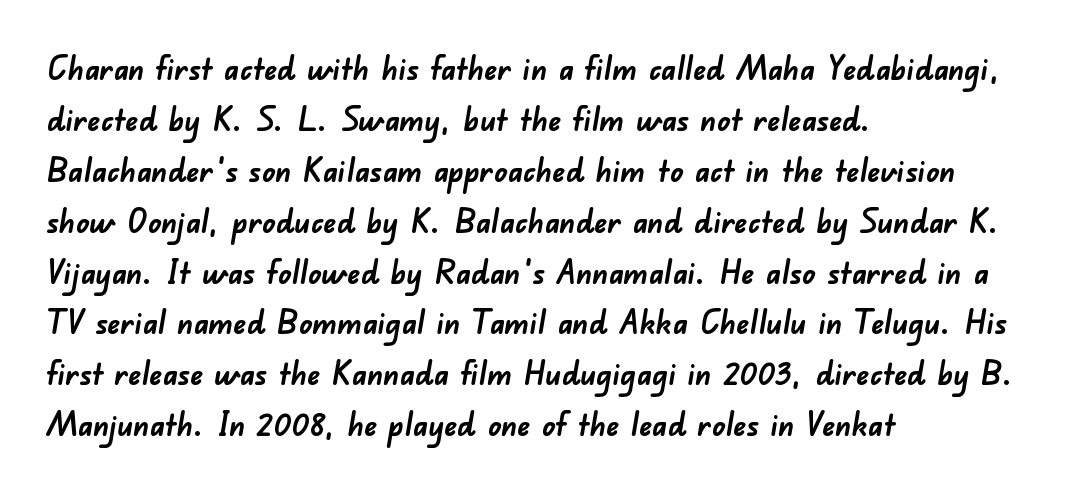
{"serif": "no", "bold": "yes", "weight": "semibold", "width": "normal", "stroke_contrast": "low", "x_height": "small", "monospaced": "no", "underline": "no", "align": "left", "line_spacing": "normal", "line_spacing_ratio": 1.59, "letter_spacing": "normal", "letter_spacing_em": 0.0, "glyph_px": 32}
